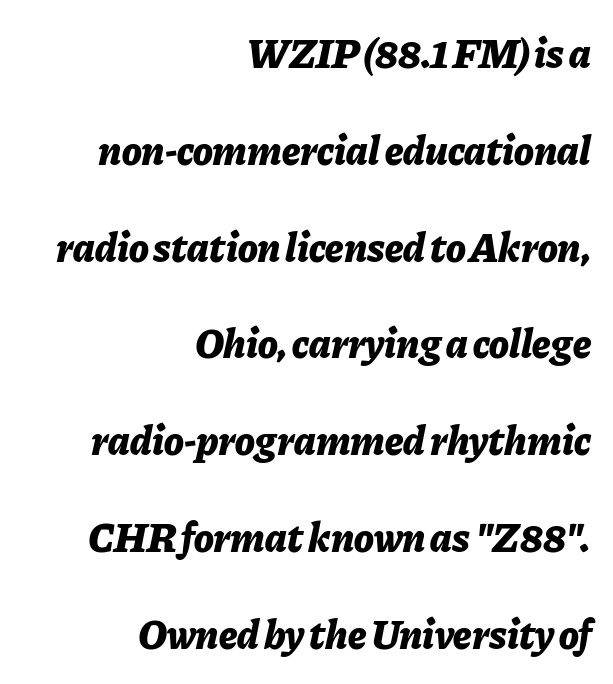
The image shows 41 px bold type, italic (leaning right); set right-aligned, loose line spacing (2.36x), normal letter spacing, not underlined; low stroke contrast and a medium x-height.
